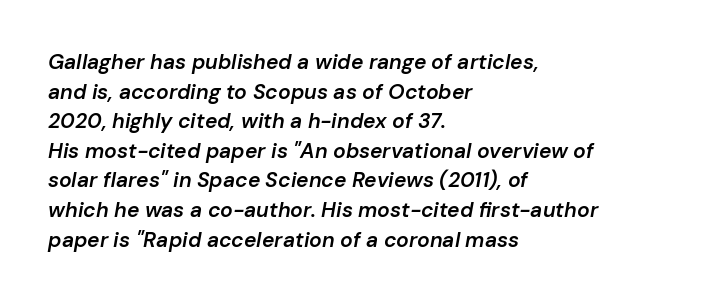
The image shows 21 px text type, italic (leaning right); set left-aligned, normal line spacing (1.41x), normal letter spacing, not underlined.
